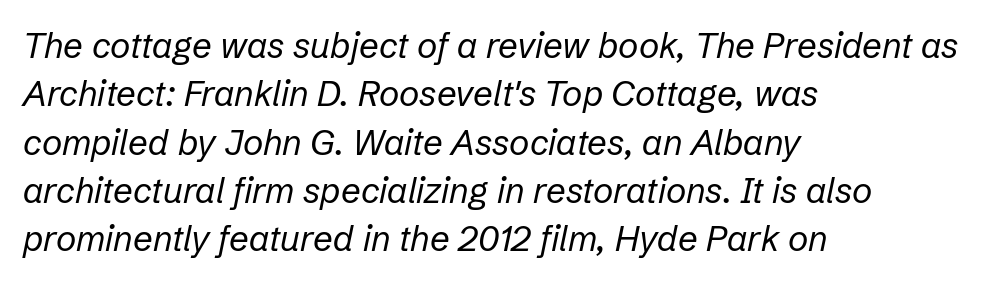
{"italic": "yes", "lean": "right", "slant_degrees": 12, "bold": "no", "weight": "regular", "width": "normal", "stroke_contrast": "low", "x_height": "medium", "monospaced": "no", "underline": "no", "align": "left", "line_spacing": "normal", "line_spacing_ratio": 1.38, "letter_spacing": "normal", "letter_spacing_em": 0.0, "glyph_px": 35}
